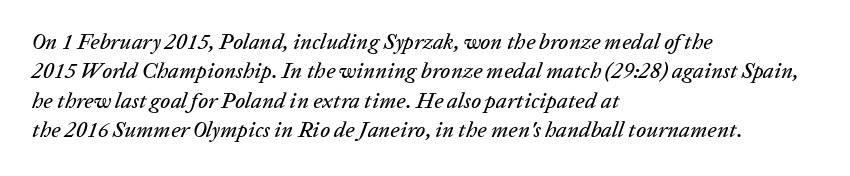
It's the slanting kind of type. Visually the block forms a straight wall on the left and a jagged coastline on the right. Words appear dense and cohesive because spacing is normal. Clear beneath every line of the passage.
